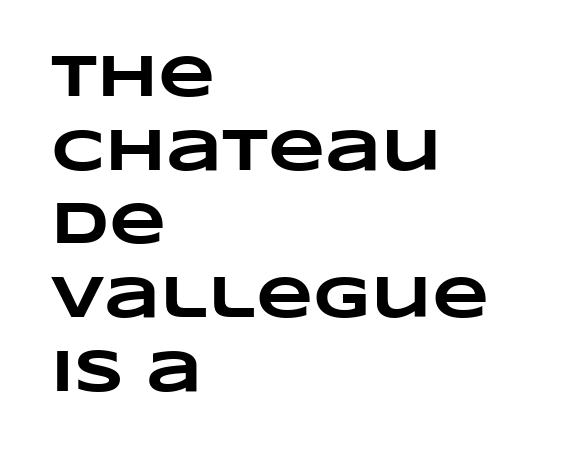
The image shows 59 px heavy, wide type; set left-aligned, normal line spacing (1.25x), normal letter spacing, not underlined; low stroke contrast and a large x-height.
